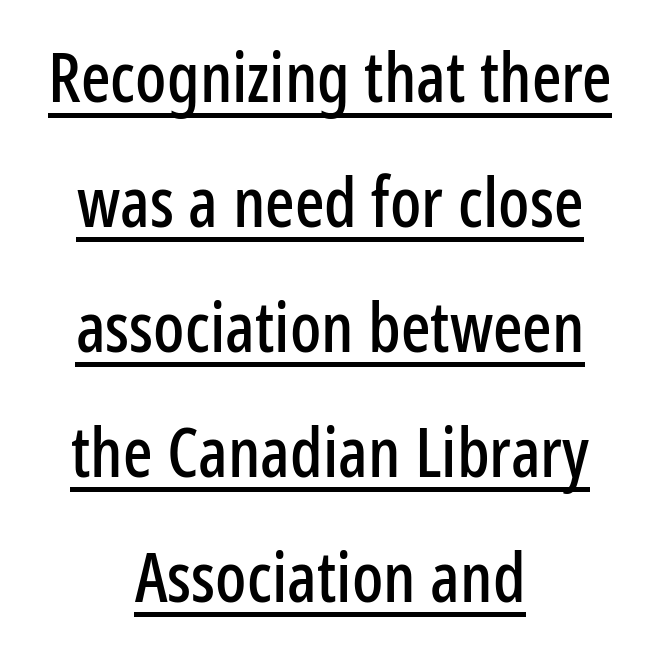
Q: Is the text italic (slanted)? A: No, it is upright.
Q: Is the typeface a serif or a sans-serif typeface? A: Sans-serif.
Q: Is the text underlined? A: Yes.
Q: How is the paragraph aligned? A: Centered.
Q: Is the spacing between letters normal or unusually wide? A: Normal.
Q: Width (condensed, normal, or wide)? A: Condensed.
Q: Stroke contrast? A: Low.
Q: x-height? A: Medium.
Q: Monospaced? A: No.
